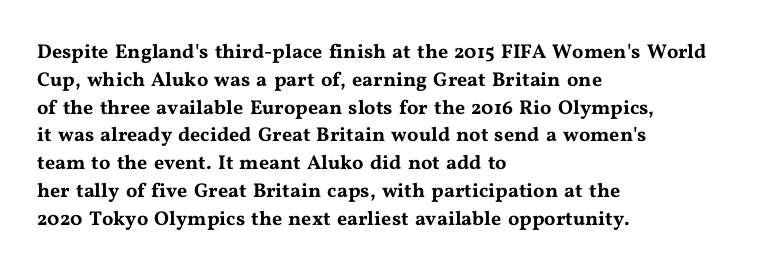
Q: Is the text italic (slanted)? A: No, it is upright.
Q: Is the text underlined? A: No.
Q: How is the paragraph aligned? A: Left-aligned.
Q: Is the spacing between letters normal or unusually wide? A: Normal.
Q: Is the spacing between lines tight, normal or loose? A: Normal.
